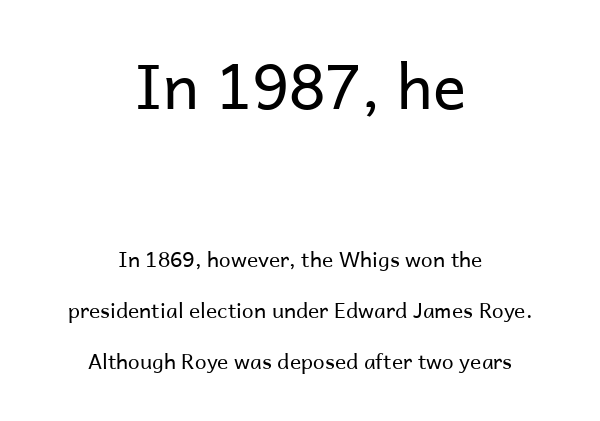
{"serif": "no", "italic": "no", "bold": "no", "weight": "regular", "width": "normal", "stroke_contrast": "low", "x_height": "medium", "monospaced": "no", "underline": "no", "align": "center", "line_spacing": "loose", "line_spacing_ratio": 2.43, "letter_spacing": "normal", "letter_spacing_em": 0.0, "larger_block": "first", "size_ratio": 2.95, "glyph_px": 62}
